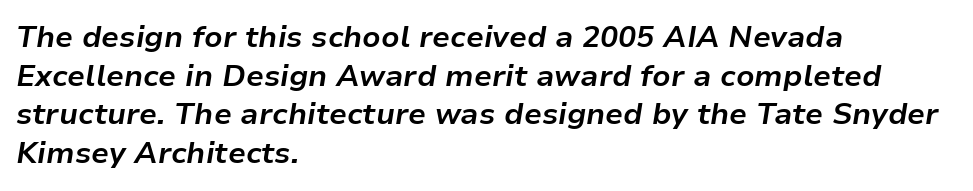
The image shows 30 px bold type, italic (leaning right); set left-aligned, normal line spacing (1.29x), normal letter spacing, not underlined; low stroke contrast and a medium x-height.
